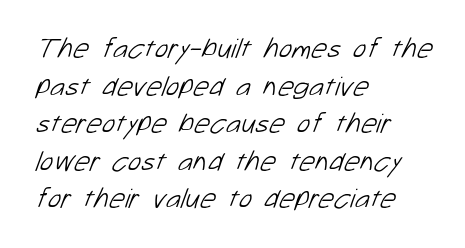
The image shows 28 px light sans-serif type; set left-aligned, normal line spacing (1.34x), normal letter spacing, not underlined; low stroke contrast and a medium x-height.
